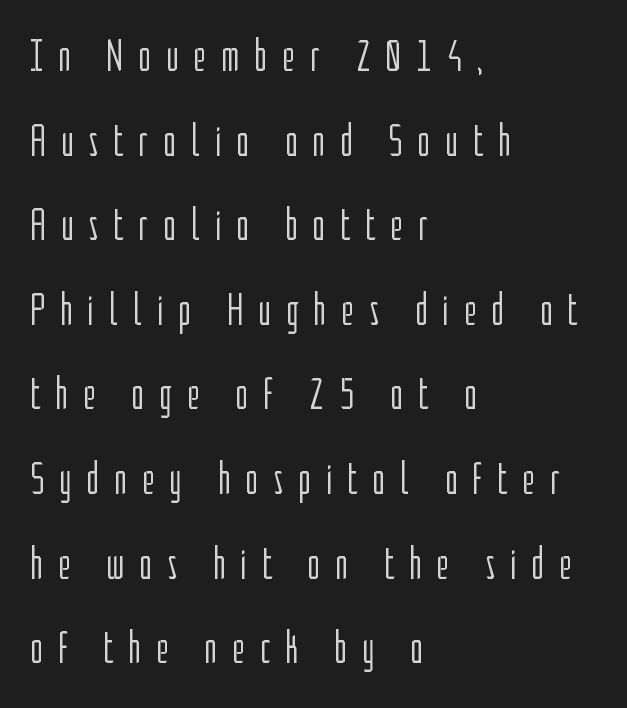
A classic flush-left, rag-right setting is used for this passage. Spacing verdict: proportional, widths tailored to each character. If you drew a line through each stem, it would be perfectly vertical. The strip under each line holds only bare page. Heft: none added — not bold. Someone cranked the tracking dial way up on this one.
